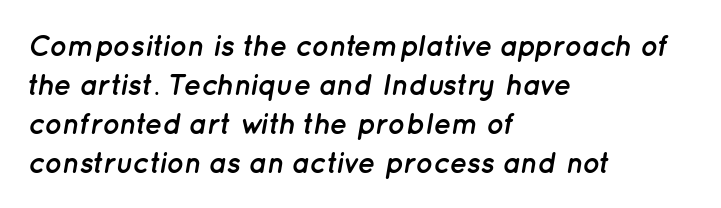
Strokes here are thick enough to call this a true bold. Check under the words: just untouched page. This sample has the flowing, uneven cadence of proportional lettering. Observe the ordinary spacing: letters are neighbours, not strangers.
